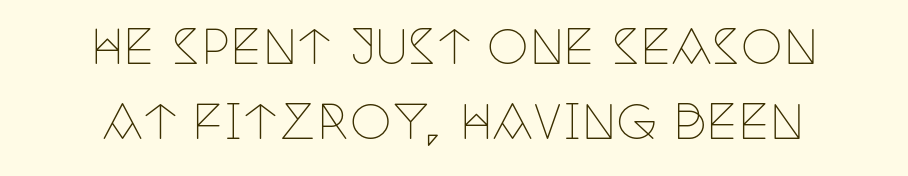
The image shows 47 px thin, condensed serif type, upright; set normal line spacing (1.6x), normal letter spacing, not underlined; low stroke contrast and a large x-height.
